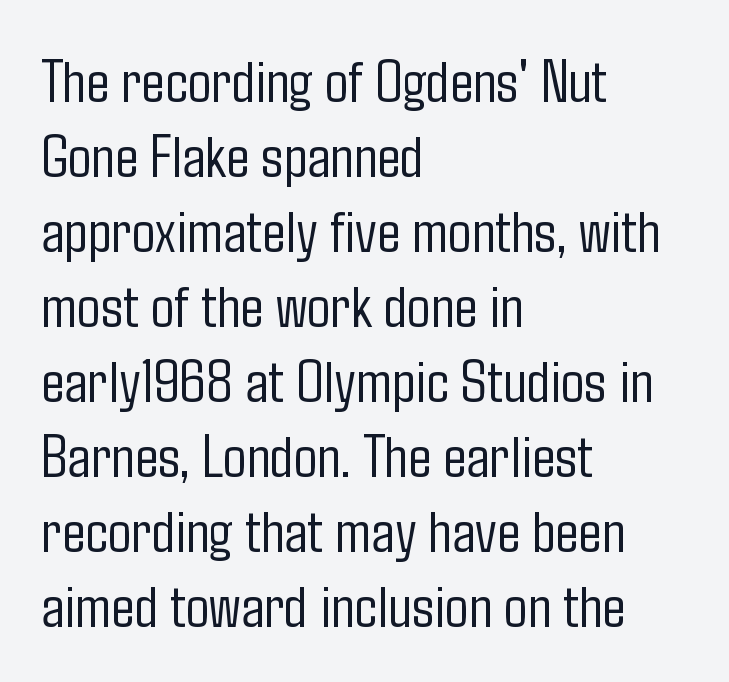
Q: Is the text bold? A: No.
Q: Is the text italic (slanted)? A: No, it is upright.
Q: Is the typeface a serif or a sans-serif typeface? A: Sans-serif.
Q: Is the text underlined? A: No.
Q: How is the paragraph aligned? A: Left-aligned.
Q: Is the spacing between letters normal or unusually wide? A: Normal.
Q: Width (condensed, normal, or wide)? A: Condensed.
Q: Stroke contrast? A: Low.
Q: x-height? A: Medium.
Q: Monospaced? A: No.
